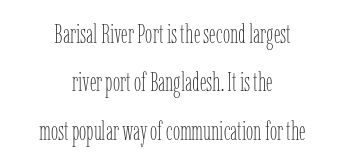
Q: Is the text bold? A: No.
Q: Is the text italic (slanted)? A: No, it is upright.
Q: Is the text underlined? A: No.
Q: How is the paragraph aligned? A: Centered.
Q: Is the spacing between letters normal or unusually wide? A: Normal.
